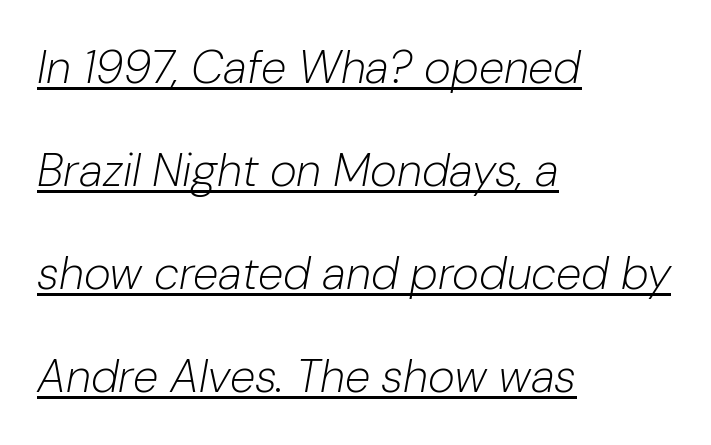
Line beginnings align vertically; line endings do not. Quick note: underline on. Inter-character spacing is left at the font's built-in metrics. This is oblique type, the kind used for emphasis or titles. Each letter keeps its own natural width here, so spacing adapts to shape. Compared with typical paragraphs, the rows here are farther apart.
